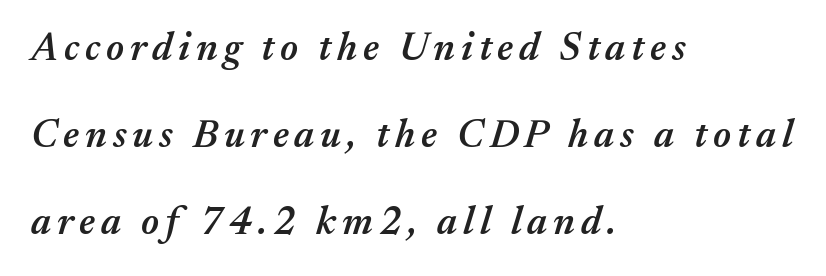
{"italic": "yes", "lean": "right", "slant_degrees": 17, "bold": "semi", "weight": "semibold", "width": "normal", "stroke_contrast": "medium", "x_height": "medium", "monospaced": "no", "underline": "no", "align": "left", "line_spacing": "loose", "line_spacing_ratio": 2.23, "glyph_px": 39}
